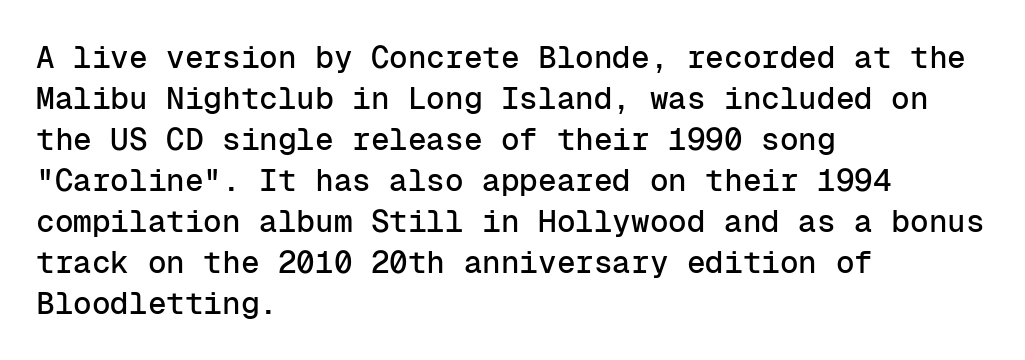
Q: Is the text italic (slanted)? A: No, it is upright.
Q: Is the typeface a serif or a sans-serif typeface? A: Sans-serif.
Q: Is the text underlined? A: No.
Q: How is the paragraph aligned? A: Left-aligned.
Q: Is the spacing between letters normal or unusually wide? A: Normal.
Q: Is the spacing between lines tight, normal or loose? A: Normal.
Q: Width (condensed, normal, or wide)? A: Normal.
Q: Stroke contrast? A: Low.
Q: x-height? A: Medium.
Q: Monospaced? A: Yes.
